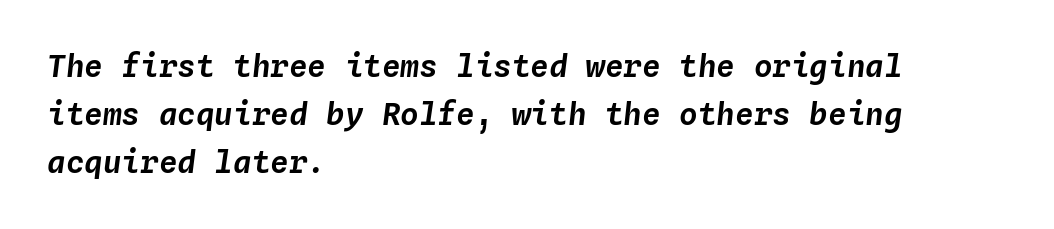
Beneath every word, the page is bare. Does the leading feel generous? No, just average. Reading down the block, your eye returns to a fixed left position each line. The letters sit at their default tracking, neither squeezed nor spread. There's an unmistakable incline to the writing here. A typesetter would call this monospace, since all characters share one set width.
